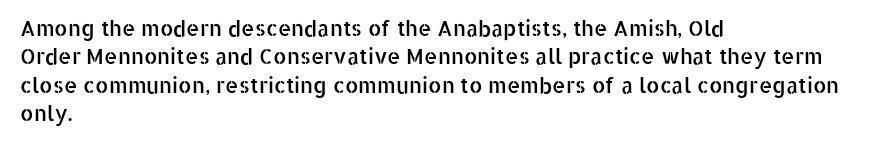
{"italic": "no", "underline": "no", "align": "left", "line_spacing": "normal", "line_spacing_ratio": 1.35, "letter_spacing": "normal", "letter_spacing_em": 0.0, "glyph_px": 21}
